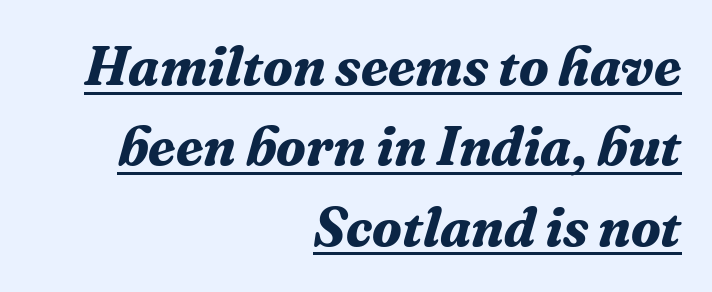
{"serif": "yes", "italic": "yes", "lean": "right", "slant_degrees": 16, "bold": "yes", "weight": "bold", "width": "normal", "stroke_contrast": "medium", "x_height": "medium", "monospaced": "no", "underline": "yes", "align": "right", "line_spacing": "normal", "line_spacing_ratio": 1.46, "letter_spacing": "normal", "letter_spacing_em": 0.0, "glyph_px": 55}
